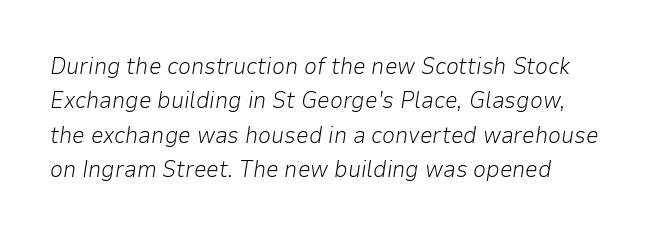
The image shows 23 px text type, italic (leaning right); set normal line spacing (1.49x), normal letter spacing, not underlined.
